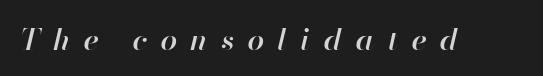
Q: Is the text bold? A: Semi-bold.
Q: Is the text italic (slanted)? A: Yes, it leans right by about 13 degrees.
Q: Is the text underlined? A: No.
Q: Is the spacing between letters normal or unusually wide? A: Unusually wide.
Q: Width (condensed, normal, or wide)? A: Normal.
Q: Stroke contrast? A: High.
Q: x-height? A: Small.
Q: Monospaced? A: No.
